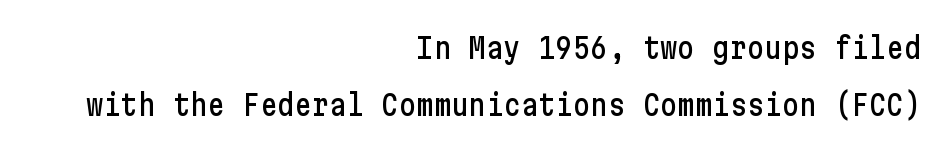
The image shows 29 px condensed sans-serif type, upright; set right-aligned, loose line spacing (1.97x), normal letter spacing, not underlined; low stroke contrast and a medium x-height.
